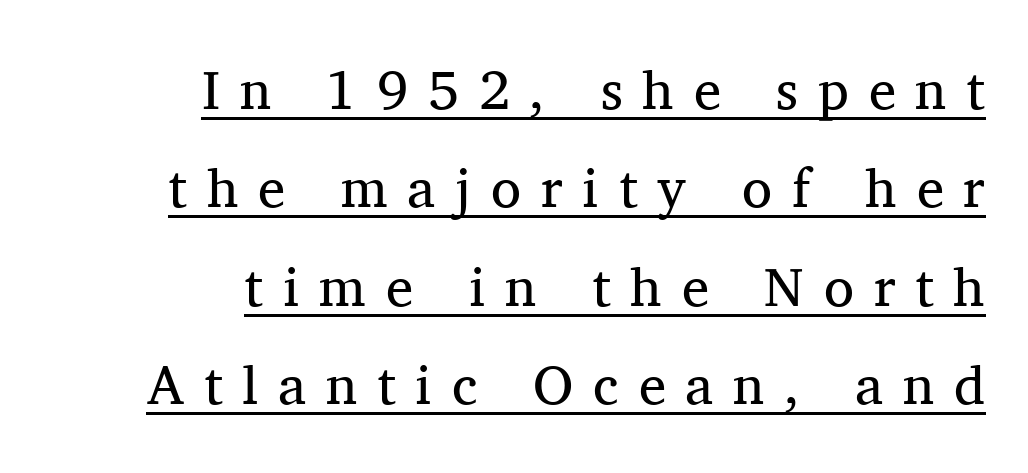
The line texture is sparse and dotted thanks to wide tracking. Ascenders rise straight up at ninety degrees. Weight: in the light-to-regular range. This sample has the flowing, uneven cadence of proportional lettering. Horizontal alignment here is rightward, an uncommon choice for prose. Underline: present.
